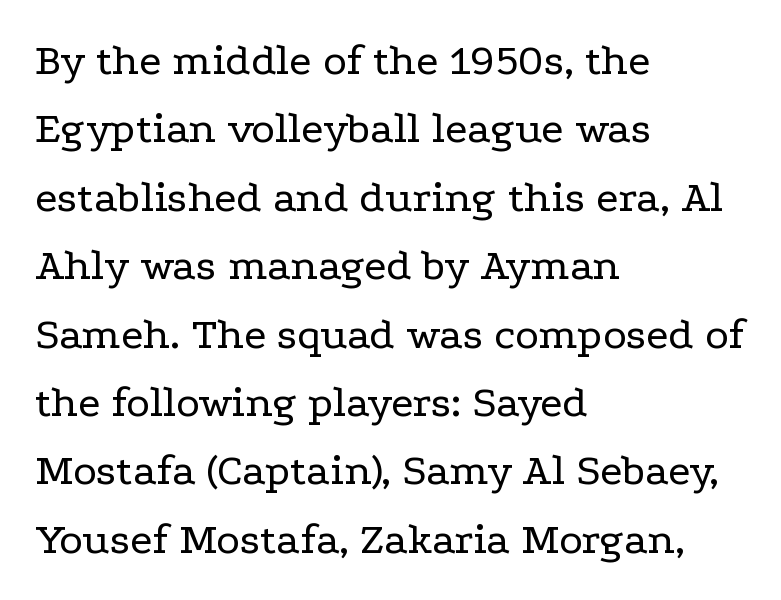
{"serif": "yes", "italic": "no", "bold": "no", "weight": "regular", "width": "wide", "stroke_contrast": "low", "x_height": "medium", "monospaced": "no", "underline": "no", "align": "left", "line_spacing": "normal", "line_spacing_ratio": 1.52, "letter_spacing": "normal", "letter_spacing_em": 0.0, "glyph_px": 45}
